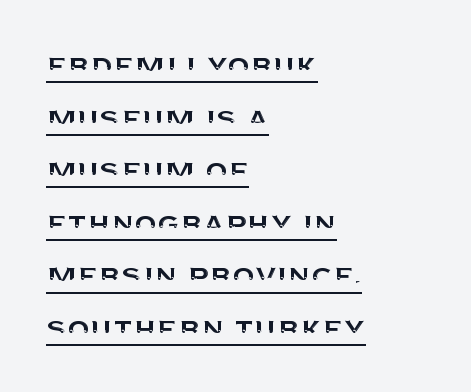
{"serif": "no", "italic": "no", "width": "normal", "stroke_contrast": "medium", "x_height": "large", "monospaced": "no", "underline": "yes", "align": "left", "line_spacing": "normal", "line_spacing_ratio": 1.46, "letter_spacing": "normal", "letter_spacing_em": 0.0, "glyph_px": 36}
